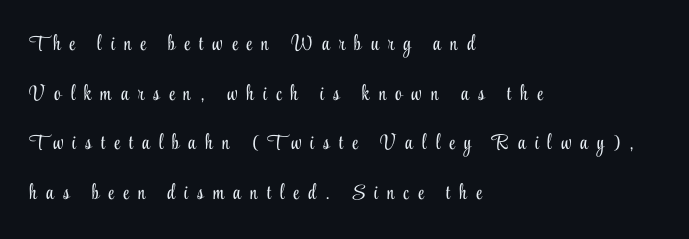
Q: Is the text bold? A: No.
Q: Is the text italic (slanted)? A: Yes.
Q: Is the text underlined? A: No.
Q: How is the paragraph aligned? A: Left-aligned.
Q: Is the spacing between letters normal or unusually wide? A: Unusually wide.
Q: Is the spacing between lines tight, normal or loose? A: Loose.
